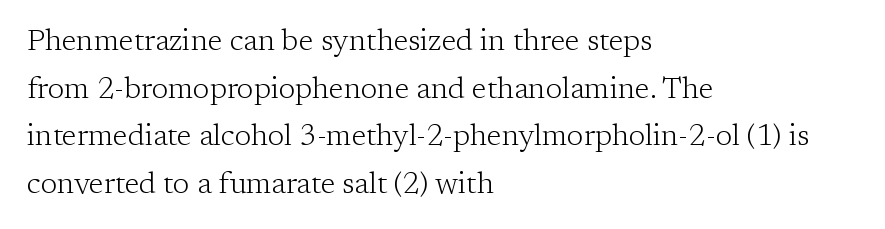
{"serif": "yes", "italic": "no", "bold": "no", "weight": "light", "width": "normal", "stroke_contrast": "low", "x_height": "medium", "monospaced": "no", "underline": "no", "align": "left", "line_spacing": "normal", "line_spacing_ratio": 1.59, "letter_spacing": "normal", "letter_spacing_em": 0.0, "glyph_px": 30}
